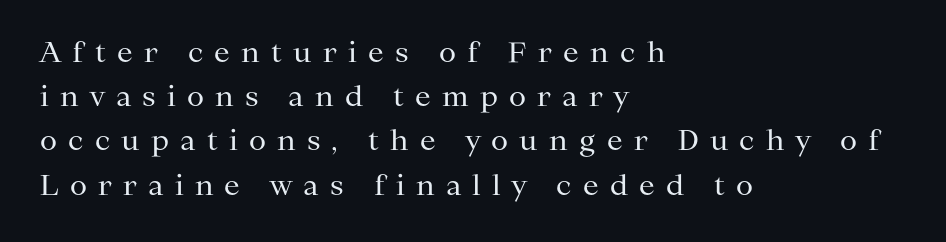
The image shows 28 px regular-weight serif type, upright; set left-aligned, normal line spacing (1.58x), unusually wide letter spacing (+0.4 em), not underlined; medium stroke contrast and a medium x-height.
